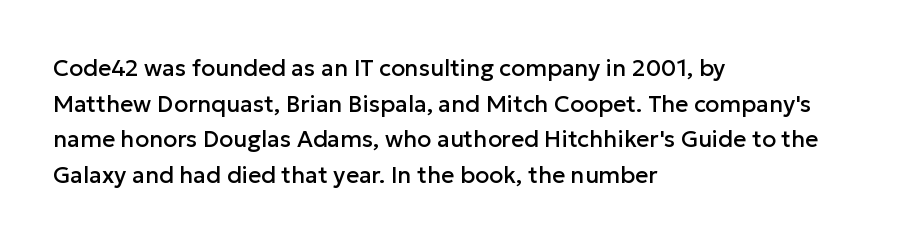
Q: Is the text italic (slanted)? A: No, it is upright.
Q: Is the text underlined? A: No.
Q: How is the paragraph aligned? A: Left-aligned.
Q: Is the spacing between letters normal or unusually wide? A: Normal.
Q: Is the spacing between lines tight, normal or loose? A: Normal.
